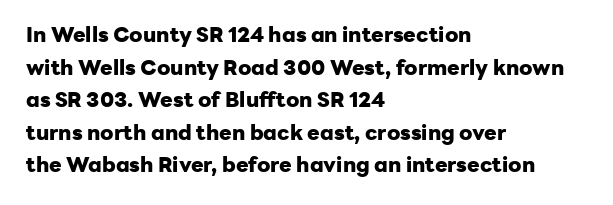
The rendering anchors every line to the left-hand side. In terms of posture, this sample is upright. This sample uses plain, unmodified letter spacing. The gap between lines stays unmarked.
